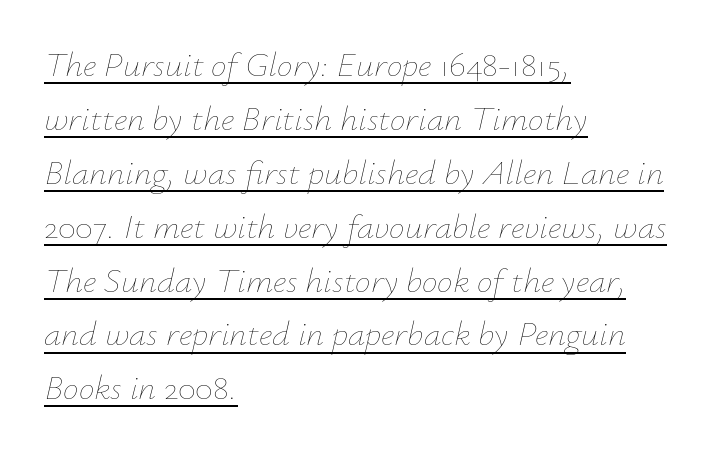
{"italic": "yes", "lean": "right", "slant_degrees": 12, "bold": "no", "weight": "thin", "width": "normal", "stroke_contrast": "low", "x_height": "small", "monospaced": "no", "underline": "yes", "align": "left", "line_spacing": "normal", "line_spacing_ratio": 1.54, "letter_spacing": "normal", "letter_spacing_em": 0.0, "glyph_px": 35}
